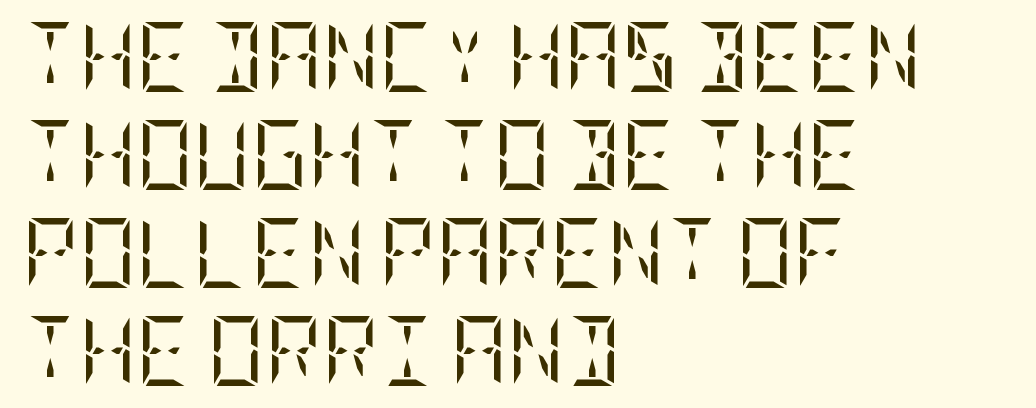
Glance below the letters and you will spot only blank space. Ascenders rise straight up at ninety degrees. The typesetter chose a ragged-right arrangement here. The lines sit at an ordinary, default distance from one another.
